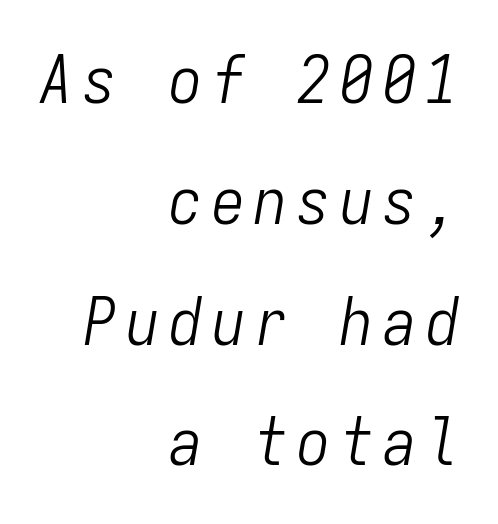
Q: Is the text bold? A: No.
Q: Is the text italic (slanted)? A: Yes, it leans right by about 9 degrees.
Q: Is the text underlined? A: No.
Q: How is the paragraph aligned? A: Right-aligned.
Q: Width (condensed, normal, or wide)? A: Condensed.
Q: Stroke contrast? A: Low.
Q: x-height? A: Medium.
Q: Monospaced? A: Yes.
